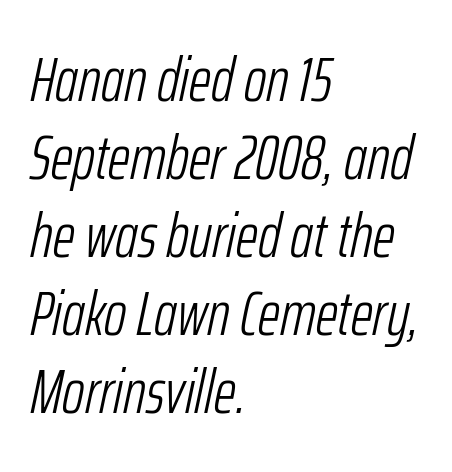
Descender tails drop into unmarked territory. The typesetter chose a ragged-right arrangement here. Each letter keeps its own natural width here, so spacing adapts to shape. You can tell it's italic because the verticals aren't actually vertical. This sample uses plain, unmodified letter spacing.
